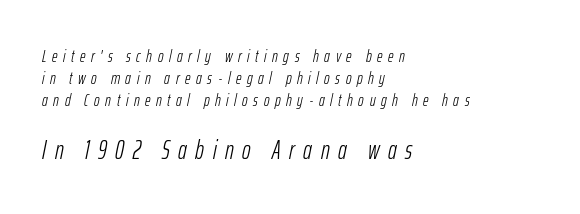
The image shows 26 px text type, italic (leaning right); set left-aligned, normal line spacing (1.3x), unusually wide letter spacing (+0.33 em), not underlined; the second (bottom) block is 1.53x larger.
